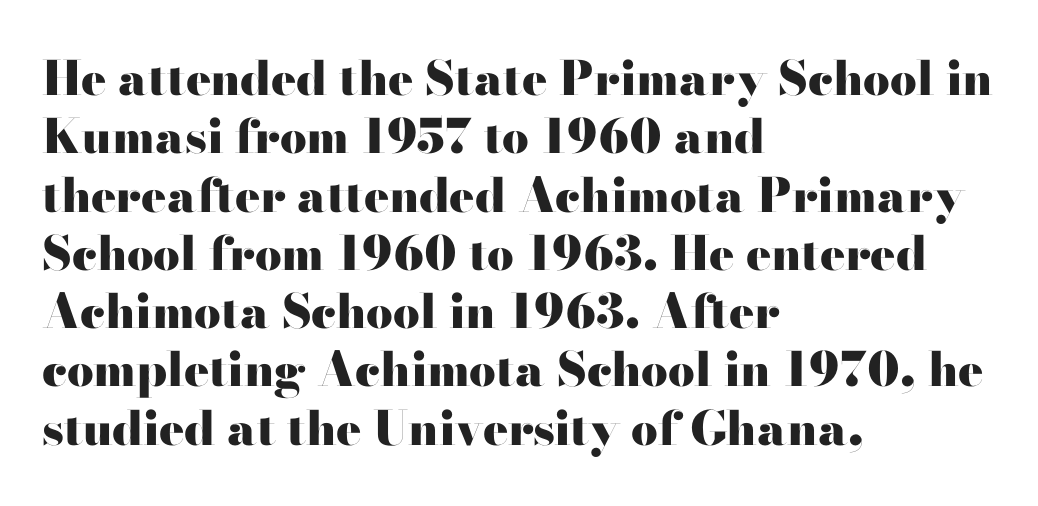
The image shows 47 px heavy, wide serif type, upright; set left-aligned, line spacing 1.24x, normal letter spacing, not underlined; high stroke contrast and a small x-height.
